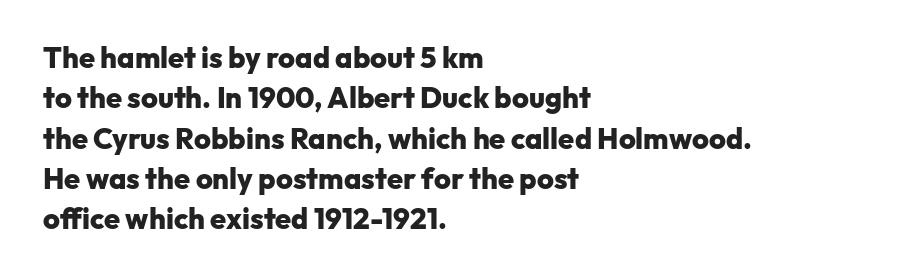
Q: Is the text bold? A: Yes.
Q: Is the text italic (slanted)? A: No, it is upright.
Q: Is the typeface a serif or a sans-serif typeface? A: Sans-serif.
Q: Is the text underlined? A: No.
Q: How is the paragraph aligned? A: Left-aligned.
Q: Is the spacing between letters normal or unusually wide? A: Normal.
Q: Is the spacing between lines tight, normal or loose? A: Normal.
Q: Width (condensed, normal, or wide)? A: Normal.
Q: Stroke contrast? A: Low.
Q: x-height? A: Medium.
Q: Monospaced? A: No.
